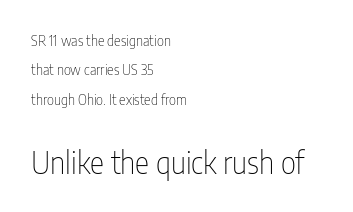
Q: Is the text bold? A: No.
Q: Is the text italic (slanted)? A: No, it is upright.
Q: Is the typeface a serif or a sans-serif typeface? A: Sans-serif.
Q: Is the text underlined? A: No.
Q: How is the paragraph aligned? A: Left-aligned.
Q: Is the spacing between letters normal or unusually wide? A: Normal.
Q: Is the spacing between lines tight, normal or loose? A: Loose.
Q: Which block of text is set in a larger size, the first (top) or the second (bottom)? A: The second (bottom) one.
Q: Width (condensed, normal, or wide)? A: Condensed.
Q: Stroke contrast? A: Low.
Q: x-height? A: Medium.
Q: Monospaced? A: No.
